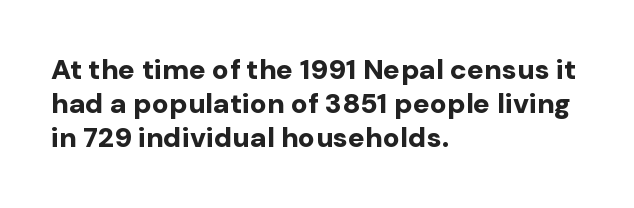
Q: Is the text bold? A: Yes.
Q: Is the text italic (slanted)? A: No, it is upright.
Q: Is the typeface a serif or a sans-serif typeface? A: Sans-serif.
Q: Is the text underlined? A: No.
Q: How is the paragraph aligned? A: Left-aligned.
Q: Is the spacing between letters normal or unusually wide? A: Normal.
Q: Width (condensed, normal, or wide)? A: Normal.
Q: Stroke contrast? A: Low.
Q: x-height? A: Medium.
Q: Monospaced? A: No.
